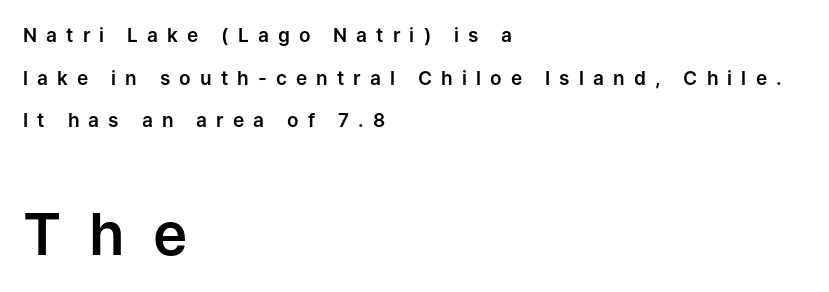
The image shows 58 px sans-serif type, upright; set left-aligned, loose line spacing (2.25x), unusually wide letter spacing (+0.48 em), not underlined; the second (bottom) block is 3.05x larger; low stroke contrast and a medium x-height.
